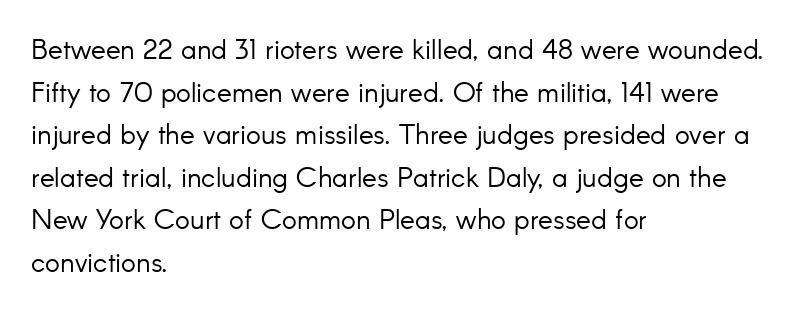
{"serif": "no", "italic": "no", "bold": "no", "weight": "light", "width": "normal", "stroke_contrast": "low", "x_height": "small", "monospaced": "no", "underline": "no", "align": "left", "line_spacing": "normal", "line_spacing_ratio": 1.52, "letter_spacing": "normal", "letter_spacing_em": 0.0, "glyph_px": 28}
